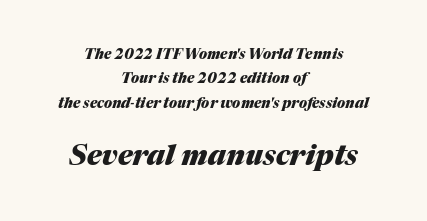
The image shows 28 px heavy type, italic (leaning right); set centered, line spacing 1.74x, normal letter spacing, not underlined; the second (bottom) block is 2.0x larger; medium stroke contrast and a medium x-height.
